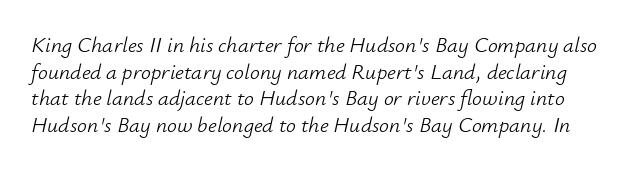
The image shows 22 px text type, italic (leaning right); set line spacing 1.21x, normal letter spacing, not underlined.
